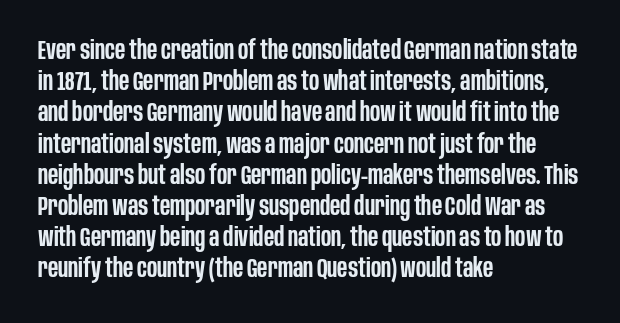
Q: Is the text bold? A: Semi-bold.
Q: Is the text italic (slanted)? A: No, it is upright.
Q: Is the text underlined? A: No.
Q: How is the paragraph aligned? A: Left-aligned.
Q: Is the spacing between letters normal or unusually wide? A: Normal.
